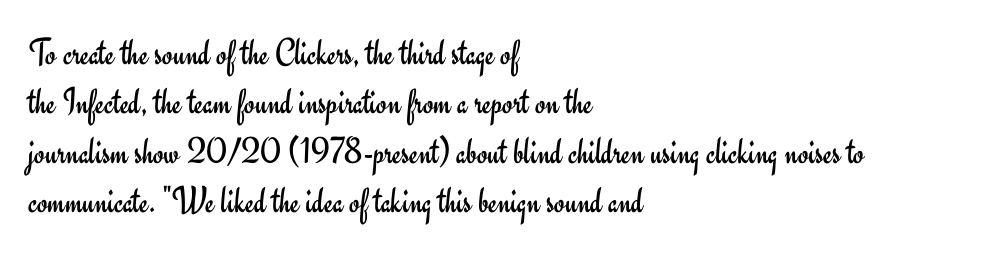
Q: Is the text bold? A: No.
Q: Is the text italic (slanted)? A: Yes.
Q: Is the typeface a serif or a sans-serif typeface? A: Sans-serif.
Q: Is the text underlined? A: No.
Q: How is the paragraph aligned? A: Left-aligned.
Q: Is the spacing between letters normal or unusually wide? A: Normal.
Q: Is the spacing between lines tight, normal or loose? A: Normal.
Q: Width (condensed, normal, or wide)? A: Normal.
Q: Stroke contrast? A: Low.
Q: x-height? A: Small.
Q: Monospaced? A: No.
